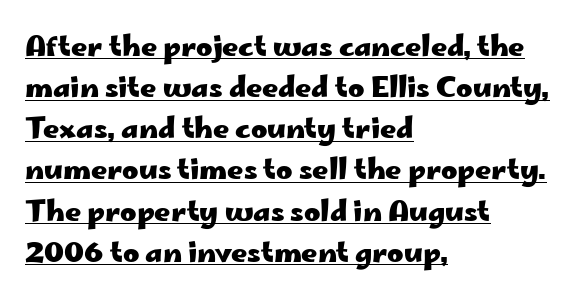
Q: Is the text bold? A: Yes.
Q: Is the text italic (slanted)? A: No, it is upright.
Q: Is the typeface a serif or a sans-serif typeface? A: Sans-serif.
Q: Is the text underlined? A: Yes.
Q: How is the paragraph aligned? A: Left-aligned.
Q: Is the spacing between letters normal or unusually wide? A: Normal.
Q: Is the spacing between lines tight, normal or loose? A: Normal.
Q: Width (condensed, normal, or wide)? A: Wide.
Q: Stroke contrast? A: Low.
Q: x-height? A: Small.
Q: Monospaced? A: No.
